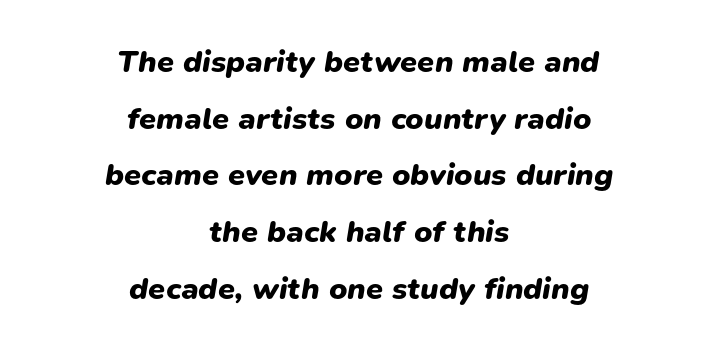
The image shows 31 px heavy type, italic (leaning right); set centered, line spacing 1.83x, normal letter spacing, not underlined; low stroke contrast and a medium x-height.
